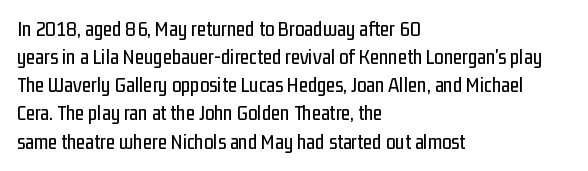
Q: Is the text italic (slanted)? A: No, it is upright.
Q: Is the text underlined? A: No.
Q: How is the paragraph aligned? A: Left-aligned.
Q: Is the spacing between letters normal or unusually wide? A: Normal.
Q: Is the spacing between lines tight, normal or loose? A: Normal.
